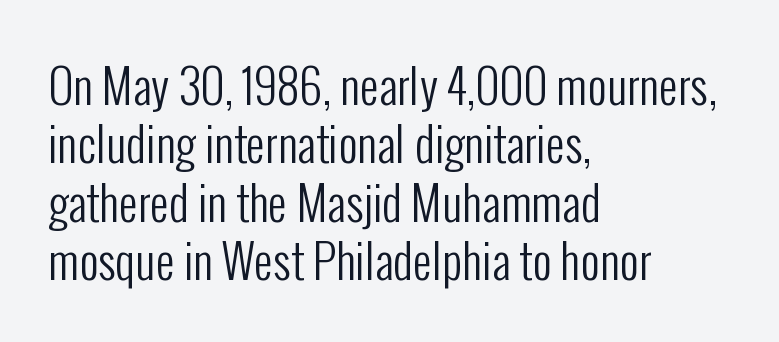
{"serif": "no", "italic": "no", "bold": "no", "weight": "regular", "width": "condensed", "stroke_contrast": "low", "x_height": "medium", "monospaced": "no", "underline": "no", "align": "left", "line_spacing_ratio": 1.24, "letter_spacing": "normal", "letter_spacing_em": 0.0, "glyph_px": 47}
